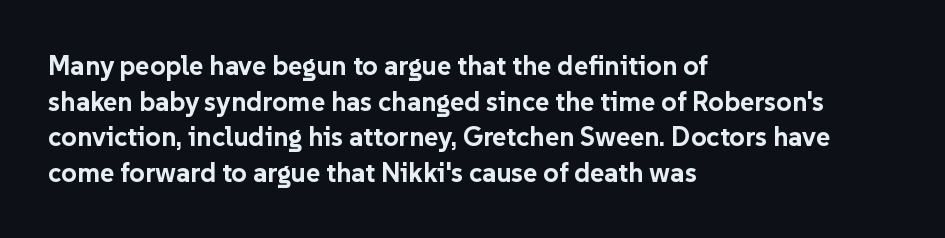
Q: Is the text bold? A: Yes.
Q: Is the text italic (slanted)? A: No, it is upright.
Q: Is the text underlined? A: No.
Q: How is the paragraph aligned? A: Left-aligned.
Q: Is the spacing between letters normal or unusually wide? A: Normal.
Q: Is the spacing between lines tight, normal or loose? A: Normal.
